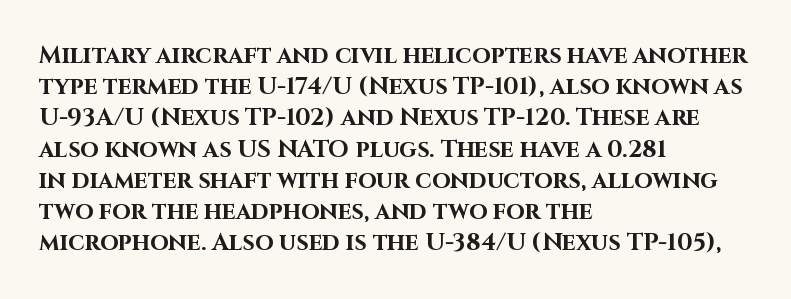
The image shows 24 px bold type, upright; set left-aligned, normal line spacing (1.3x), normal letter spacing, not underlined.
